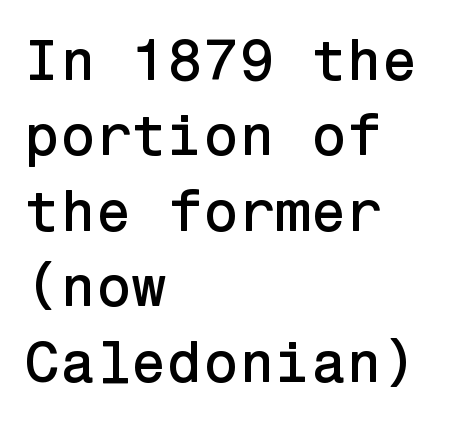
These lines sit exactly where default settings would place them. Descenders hang freely into open space. Characters remain perfectly vertical along every line. Does extra space separate the letters? No, they use regular spacing. The letters carry no serifs — their stems end cleanly without finishing strokes. If you drew a ruler down the left edge, every line would touch it.
